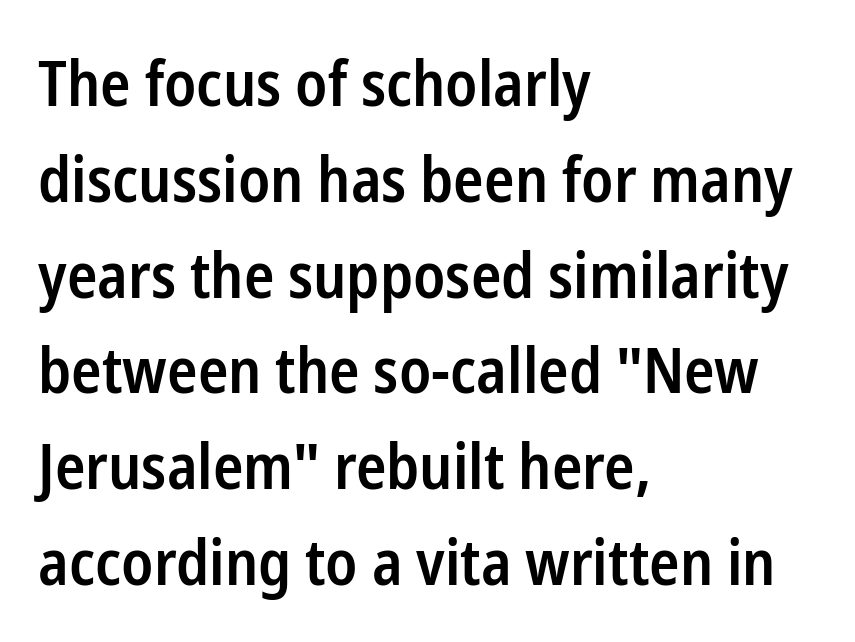
The image shows 63 px semibold, condensed sans-serif type, upright; set left-aligned, normal line spacing (1.52x), normal letter spacing, not underlined; low stroke contrast and a medium x-height.
